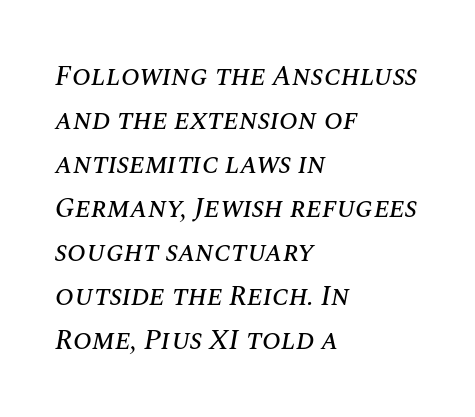
{"italic": "yes", "lean": "right", "slant_degrees": 10, "width": "normal", "stroke_contrast": "medium", "x_height": "large", "monospaced": "no", "underline": "no", "align": "left", "line_spacing": "normal", "line_spacing_ratio": 1.57, "letter_spacing": "normal", "letter_spacing_em": 0.0, "glyph_px": 28}
